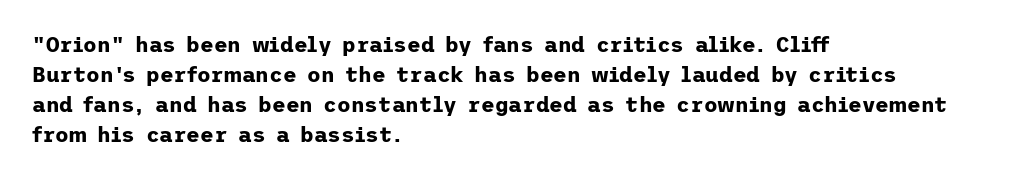
{"italic": "no", "bold": "yes", "underline": "no", "align": "left", "line_spacing": "normal", "line_spacing_ratio": 1.43, "letter_spacing": "normal", "letter_spacing_em": 0.0, "glyph_px": 21}
